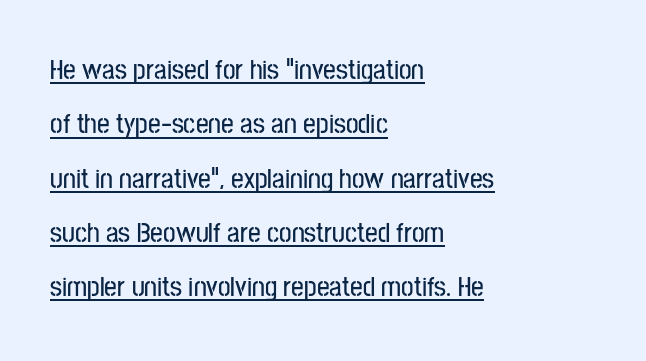
The image shows 28 px condensed sans-serif type, upright; set left-aligned, loose line spacing (1.94x), normal letter spacing, underlined; low stroke contrast and a medium x-height.
